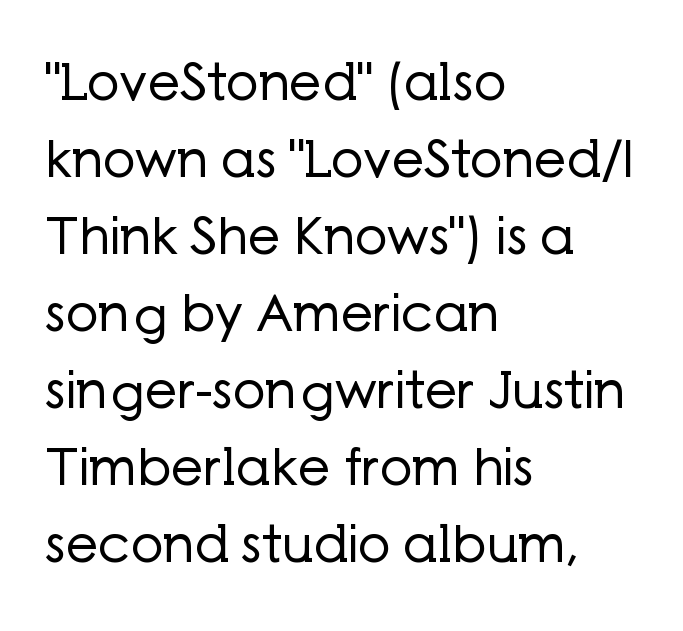
Q: Is the text bold? A: No.
Q: Is the text italic (slanted)? A: No, it is upright.
Q: Is the typeface a serif or a sans-serif typeface? A: Sans-serif.
Q: Is the text underlined? A: No.
Q: How is the paragraph aligned? A: Left-aligned.
Q: Is the spacing between letters normal or unusually wide? A: Normal.
Q: Is the spacing between lines tight, normal or loose? A: Normal.
Q: Width (condensed, normal, or wide)? A: Normal.
Q: Stroke contrast? A: Low.
Q: x-height? A: Medium.
Q: Monospaced? A: No.
